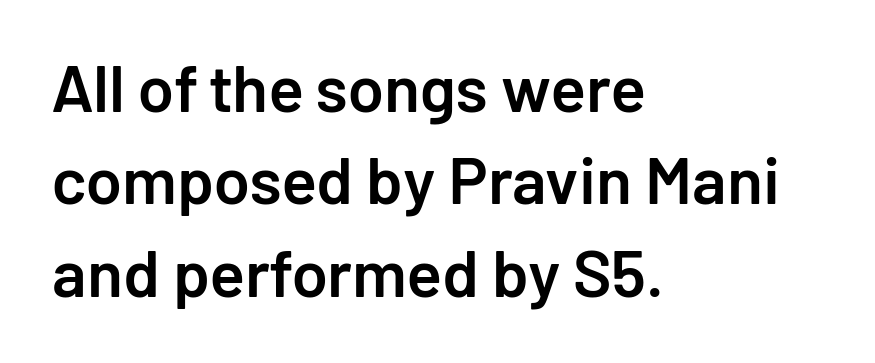
{"serif": "no", "italic": "no", "bold": "semi", "weight": "semibold", "width": "normal", "stroke_contrast": "low", "x_height": "medium", "monospaced": "no", "underline": "no", "align": "left", "line_spacing": "normal", "line_spacing_ratio": 1.4, "letter_spacing": "normal", "letter_spacing_em": 0.0, "glyph_px": 66}
